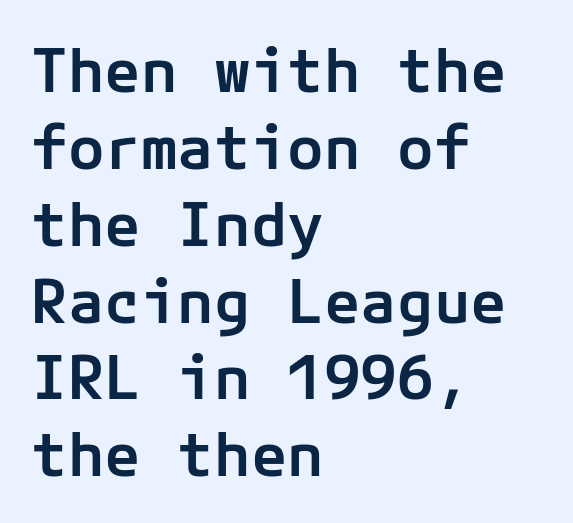
Its strokes are somewhat broadened, the hallmark of semibold type. This sample uses plain, unmodified letter spacing. A bare baseline throughout the passage. Rendered with straight, roman letterforms. These lines are composed in type without serifs.
